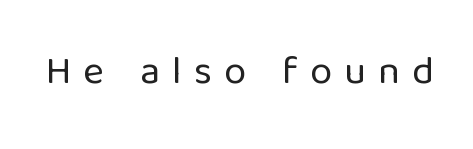
{"serif": "no", "italic": "no", "bold": "no", "weight": "regular", "width": "normal", "stroke_contrast": "low", "x_height": "medium", "monospaced": "no", "underline": "no", "letter_spacing": "wide", "letter_spacing_em": 0.3, "glyph_px": 40}
